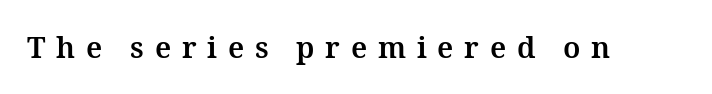
The image shows 29 px bold type, upright; set unusually wide letter spacing (+0.37 em), not underlined; medium stroke contrast and a medium x-height.
